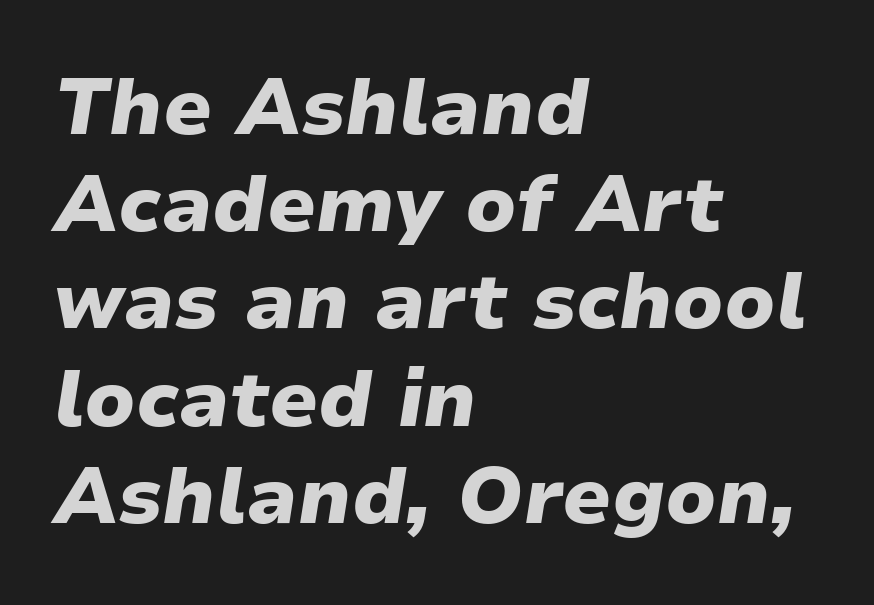
{"italic": "yes", "lean": "right", "slant_degrees": 9, "bold": "yes", "weight": "heavy", "width": "normal", "stroke_contrast": "low", "x_height": "medium", "monospaced": "no", "underline": "no", "align": "left", "line_spacing_ratio": 1.23, "letter_spacing": "normal", "letter_spacing_em": 0.0, "glyph_px": 79}
